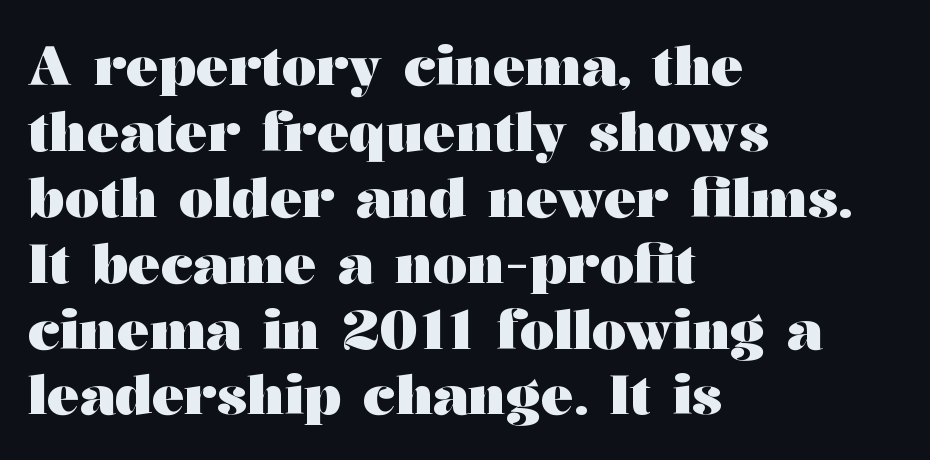
Honestly, the letter spacing is just normal — you wouldn't notice it. Vertical strokes here are truly vertical. Decoration check: the copy has no underline. These words are printed bold, with thick strokes throughout.
